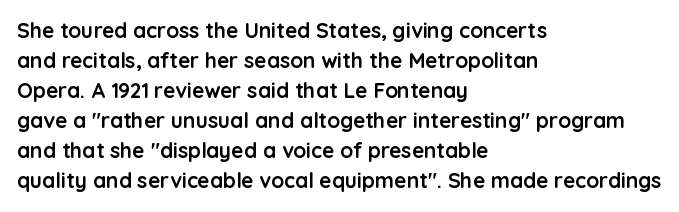
The image shows 21 px bold type, upright; set left-aligned, normal line spacing (1.43x), normal letter spacing, not underlined.
